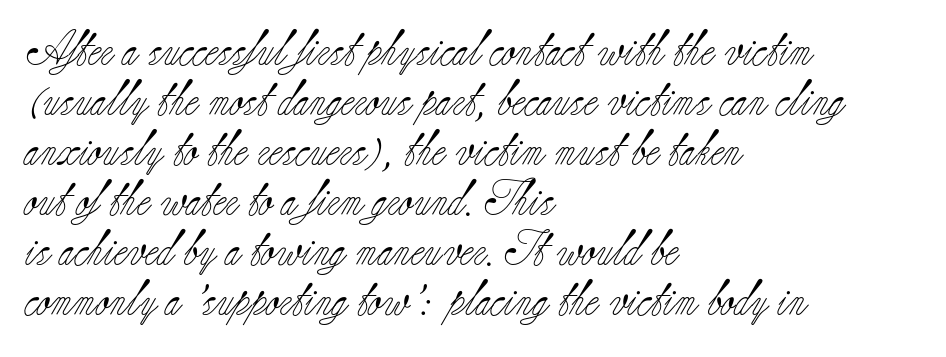
{"serif": "yes", "bold": "no", "weight": "light", "width": "normal", "stroke_contrast": "low", "x_height": "small", "monospaced": "no", "underline": "no", "align": "left", "line_spacing": "normal", "line_spacing_ratio": 1.43, "letter_spacing": "normal", "letter_spacing_em": 0.0, "glyph_px": 35}
